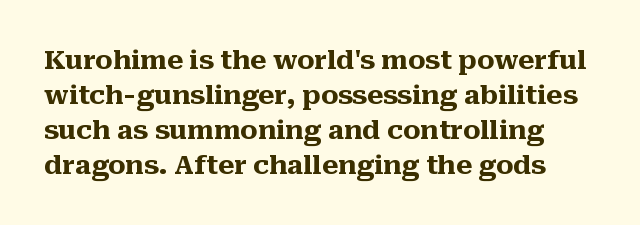
{"italic": "no", "bold": "yes", "underline": "no", "line_spacing": "normal", "line_spacing_ratio": 1.34, "letter_spacing": "normal", "letter_spacing_em": 0.0, "glyph_px": 26}
